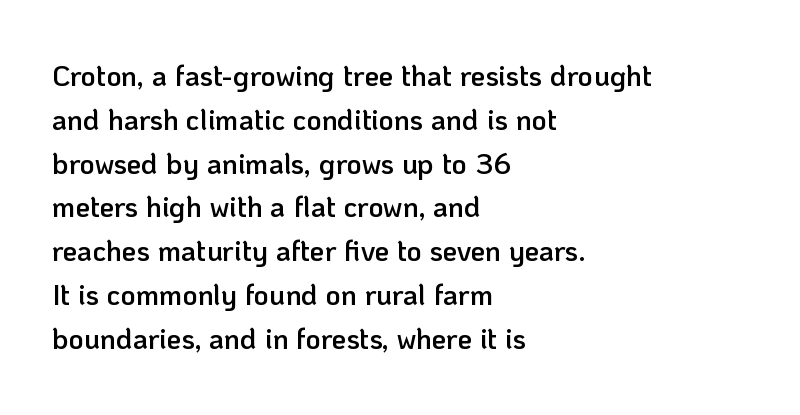
{"serif": "no", "italic": "no", "bold": "semi", "weight": "semibold", "width": "normal", "stroke_contrast": "low", "x_height": "medium", "monospaced": "no", "underline": "no", "align": "left", "line_spacing": "normal", "line_spacing_ratio": 1.51, "letter_spacing": "normal", "letter_spacing_em": 0.0, "glyph_px": 29}
